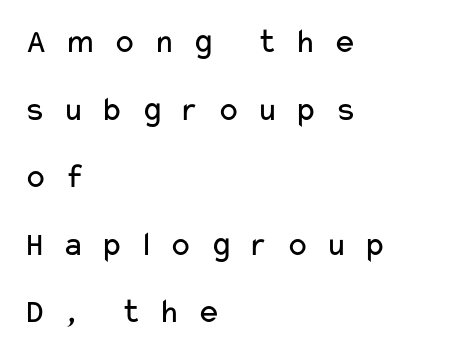
The image shows 35 px regular-weight, wide sans-serif type, upright; set left-aligned, loose line spacing (1.93x), unusually wide letter spacing (+0.47 em), not underlined; low stroke contrast and a medium x-height.
